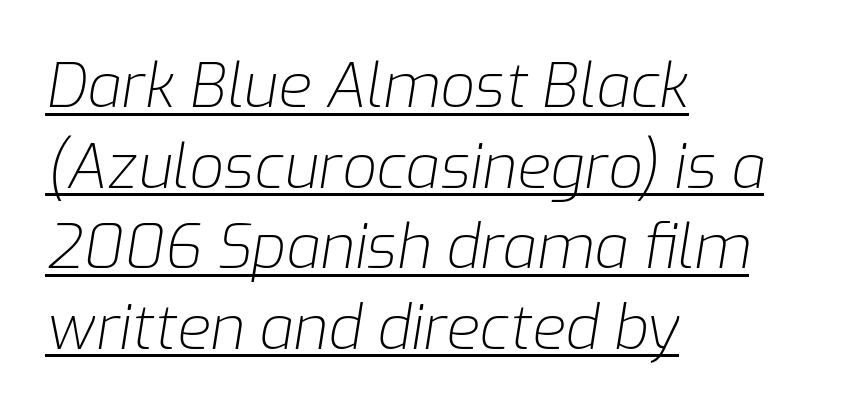
{"italic": "yes", "lean": "right", "slant_degrees": 9, "bold": "no", "weight": "light", "width": "normal", "stroke_contrast": "low", "x_height": "medium", "monospaced": "no", "underline": "yes", "align": "left", "line_spacing": "normal", "line_spacing_ratio": 1.32, "letter_spacing": "normal", "letter_spacing_em": 0.0, "glyph_px": 61}
